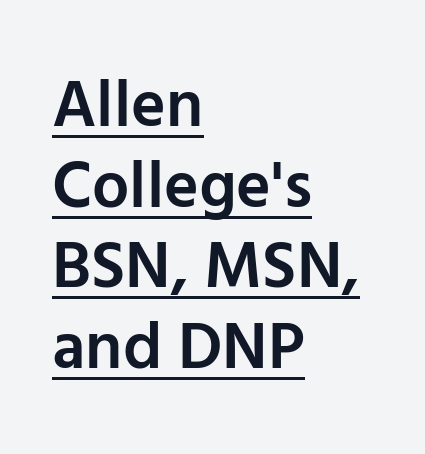
{"serif": "no", "italic": "no", "bold": "semi", "weight": "semibold", "width": "normal", "stroke_contrast": "low", "x_height": "medium", "monospaced": "no", "underline": "yes", "align": "left", "line_spacing_ratio": 1.22, "letter_spacing": "normal", "letter_spacing_em": 0.0, "glyph_px": 66}
